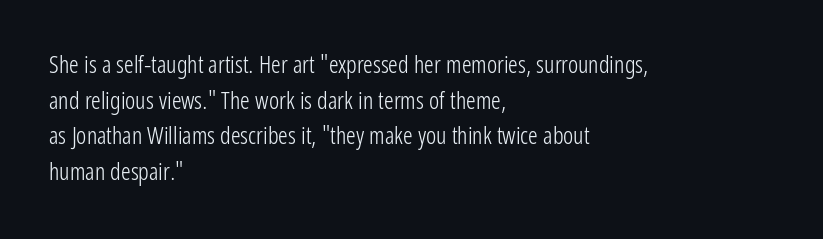
Q: Is the text bold? A: No.
Q: Is the text italic (slanted)? A: No, it is upright.
Q: Is the text underlined? A: No.
Q: How is the paragraph aligned? A: Left-aligned.
Q: Is the spacing between letters normal or unusually wide? A: Normal.
Q: Is the spacing between lines tight, normal or loose? A: Normal.
